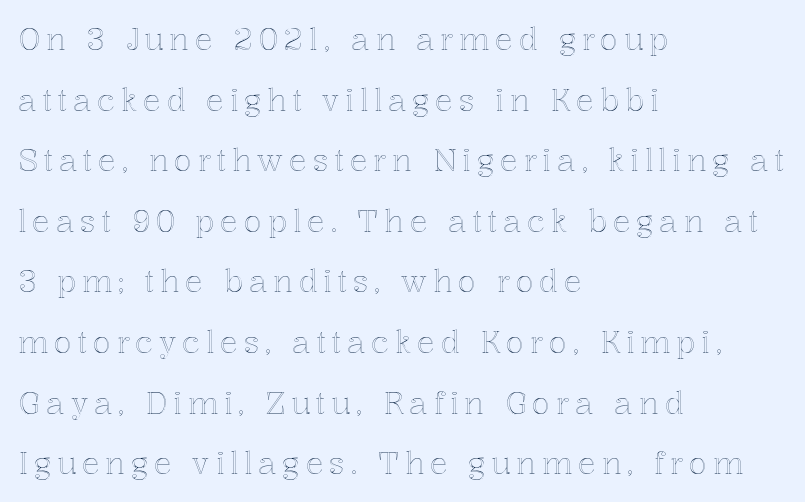
You can tell it's not italic because the verticals are truly vertical. These lines are rendered in a variable-pitch font. Caption: multi-line text, flush left, ragged right. A typesetter would call this leading open, well beyond the default.
